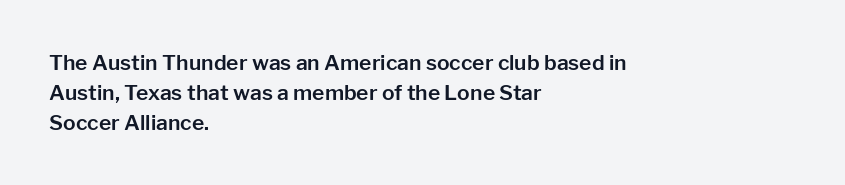
{"italic": "no", "underline": "no", "align": "left", "line_spacing": "normal", "line_spacing_ratio": 1.42, "letter_spacing": "normal", "letter_spacing_em": 0.0, "glyph_px": 21}
